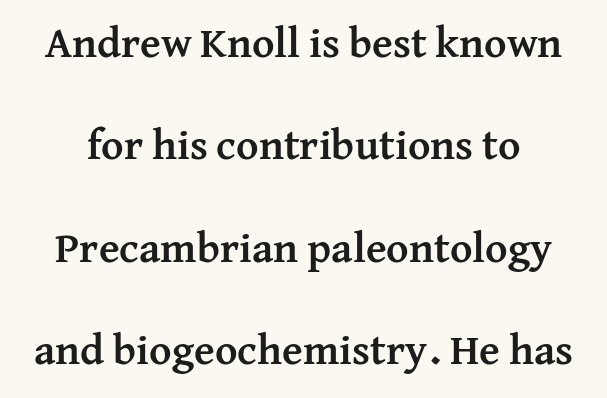
Q: Is the text bold? A: Yes.
Q: Is the text italic (slanted)? A: No, it is upright.
Q: Is the typeface a serif or a sans-serif typeface? A: Serif.
Q: Is the text underlined? A: No.
Q: Is the spacing between letters normal or unusually wide? A: Normal.
Q: Is the spacing between lines tight, normal or loose? A: Loose.
Q: Width (condensed, normal, or wide)? A: Normal.
Q: Stroke contrast? A: Medium.
Q: x-height? A: Medium.
Q: Monospaced? A: No.
